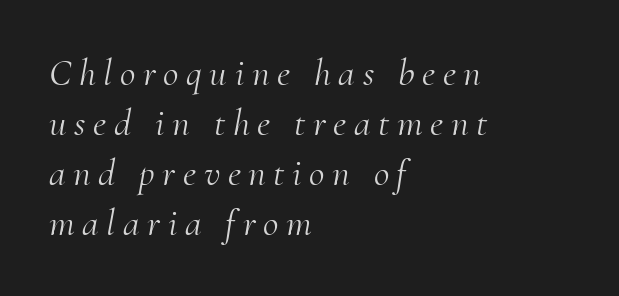
Q: Is the text bold? A: No.
Q: Is the text italic (slanted)? A: Yes, it leans right by about 10 degrees.
Q: Is the typeface a serif or a sans-serif typeface? A: Serif.
Q: Is the text underlined? A: No.
Q: How is the paragraph aligned? A: Left-aligned.
Q: Is the spacing between letters normal or unusually wide? A: Unusually wide.
Q: Is the spacing between lines tight, normal or loose? A: Normal.
Q: Width (condensed, normal, or wide)? A: Normal.
Q: Stroke contrast? A: Medium.
Q: x-height? A: Small.
Q: Monospaced? A: No.
